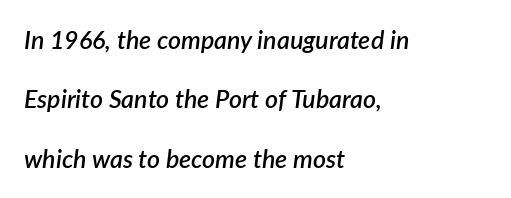
Q: Is the text bold? A: Semi-bold.
Q: Is the text italic (slanted)? A: Yes, it leans right by about 7 degrees.
Q: Is the text underlined? A: No.
Q: How is the paragraph aligned? A: Left-aligned.
Q: Is the spacing between letters normal or unusually wide? A: Normal.
Q: Is the spacing between lines tight, normal or loose? A: Loose.
